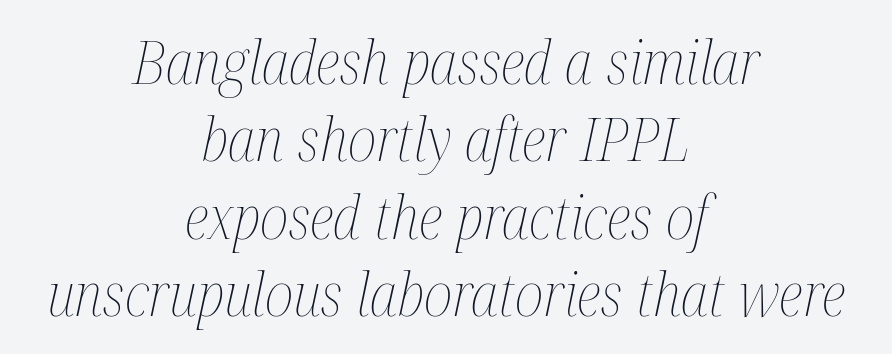
Q: Is the text bold? A: No.
Q: Is the text italic (slanted)? A: Yes, it leans right by about 12 degrees.
Q: Is the text underlined? A: No.
Q: How is the paragraph aligned? A: Centered.
Q: Is the spacing between letters normal or unusually wide? A: Normal.
Q: Is the spacing between lines tight, normal or loose? A: Normal.
Q: Width (condensed, normal, or wide)? A: Condensed.
Q: Stroke contrast? A: Medium.
Q: x-height? A: Medium.
Q: Monospaced? A: No.
